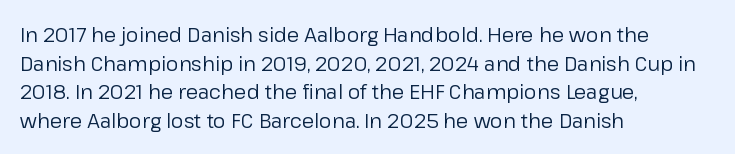
The image shows 20 px text type, upright; set left-aligned, normal line spacing (1.43x), normal letter spacing, not underlined.
